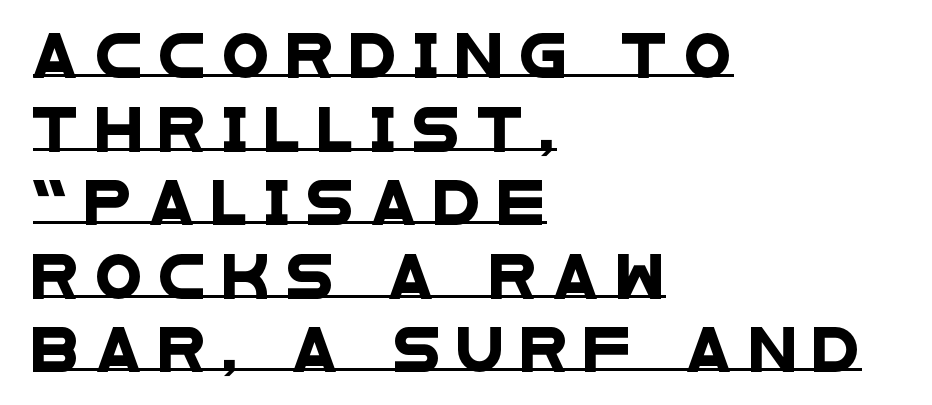
Q: Is the typeface a serif or a sans-serif typeface? A: Sans-serif.
Q: Is the text underlined? A: Yes.
Q: How is the paragraph aligned? A: Left-aligned.
Q: Is the spacing between letters normal or unusually wide? A: Unusually wide.
Q: Width (condensed, normal, or wide)? A: Wide.
Q: Stroke contrast? A: Low.
Q: x-height? A: Large.
Q: Monospaced? A: No.
